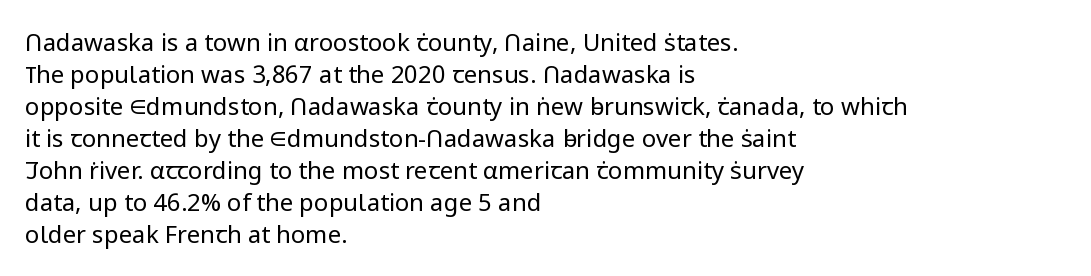
Q: Is the text bold? A: No.
Q: Is the text italic (slanted)? A: No, it is upright.
Q: Is the text underlined? A: No.
Q: How is the paragraph aligned? A: Left-aligned.
Q: Is the spacing between letters normal or unusually wide? A: Normal.
Q: Is the spacing between lines tight, normal or loose? A: Normal.
